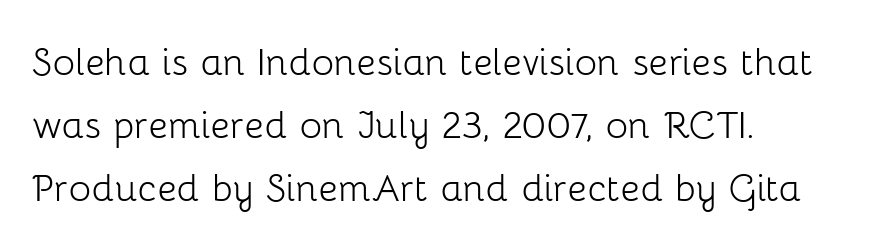
If you drew a line through each stem, it would be perfectly vertical. This sample has the flowing, uneven cadence of proportional lettering. The weight tops out at a normal text grade. Quick note: interline space is typical. Alignment: flush left.
